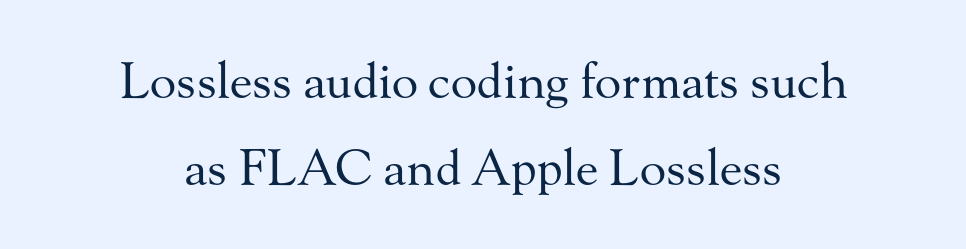
The image shows 49 px regular-weight serif type, upright; set centered, line spacing 1.77x, normal letter spacing, not underlined; medium stroke contrast and a small x-height.
